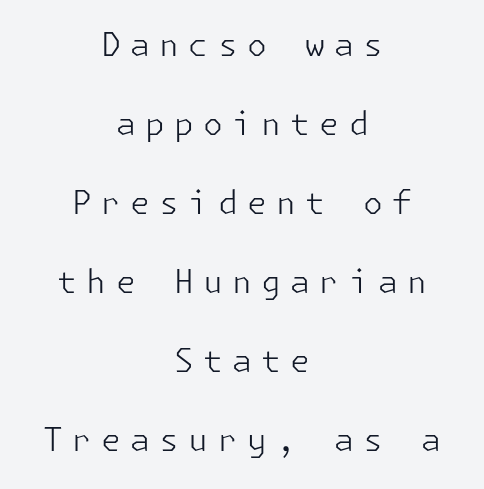
Any mark beneath the type? The region is blank. Notice how the passage keeps no hard edge, just a central spine. Is there any slant? The stems are plumb. No chunkiness to these letters — they're not bold.
